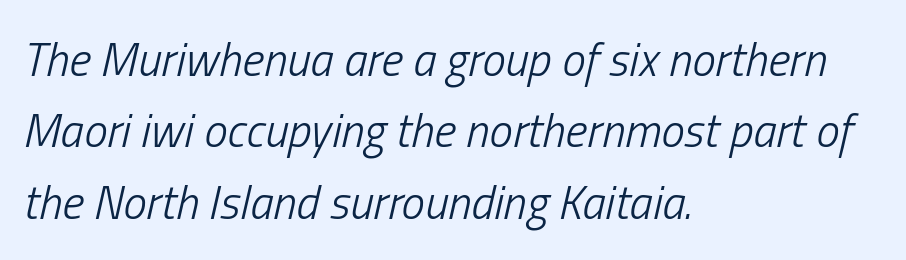
{"italic": "yes", "lean": "right", "slant_degrees": 13, "bold": "no", "weight": "light", "width": "condensed", "stroke_contrast": "low", "x_height": "medium", "monospaced": "no", "underline": "no", "align": "left", "line_spacing": "normal", "line_spacing_ratio": 1.52, "letter_spacing": "normal", "letter_spacing_em": 0.0, "glyph_px": 47}
